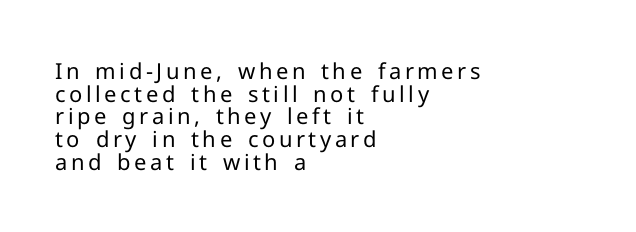
Q: Is the text bold? A: No.
Q: Is the text italic (slanted)? A: No, it is upright.
Q: Is the text underlined? A: No.
Q: How is the paragraph aligned? A: Left-aligned.
Q: Is the spacing between lines tight, normal or loose? A: Tight.
